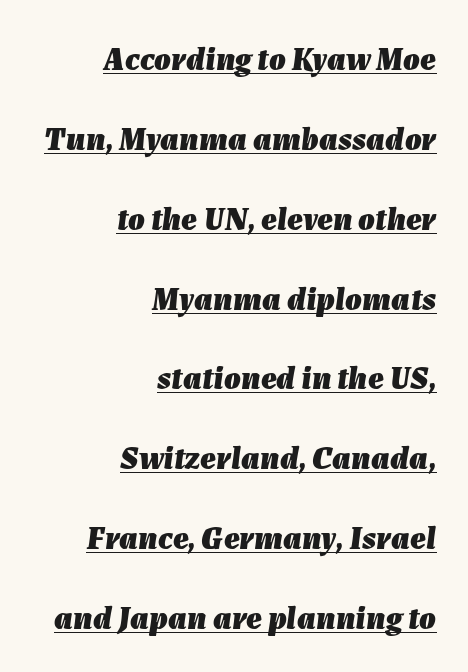
The image shows 33 px heavy type, italic (leaning right); set right-aligned, loose line spacing (2.42x), normal letter spacing, underlined; low stroke contrast and a medium x-height.
